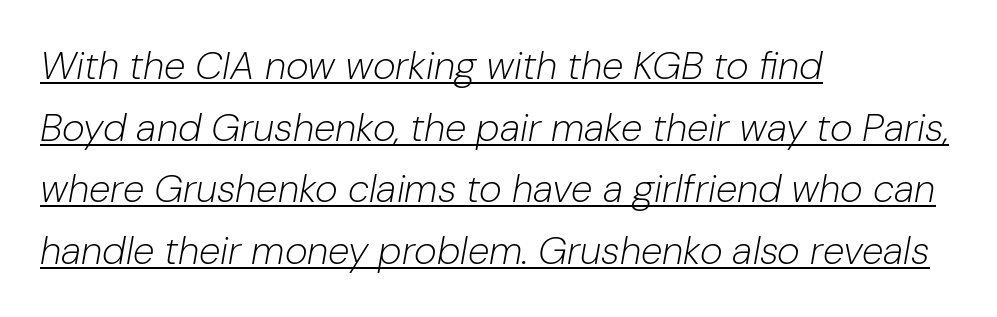
Caption: multi-line text, flush left, ragged right. Regarding leading, the lines here are spaced in the standard way. Stroke thickness stays within the range of a standard reading face or lighter. The face used here is rendered with its standard letterfit. If you drew a line through each stem, it would be angled. Varying glyph widths throughout — classic text-font behaviour.
